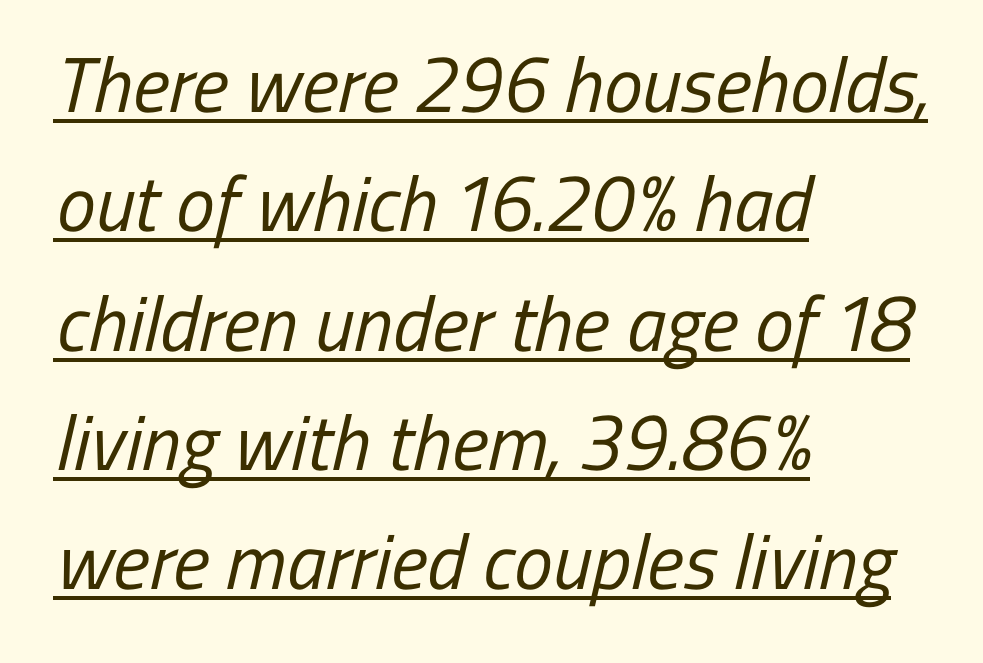
{"serif": "no", "bold": "no", "weight": "regular", "width": "condensed", "stroke_contrast": "low", "x_height": "medium", "monospaced": "no", "underline": "yes", "align": "left", "line_spacing": "normal", "line_spacing_ratio": 1.53, "letter_spacing": "normal", "letter_spacing_em": 0.0, "glyph_px": 78}
